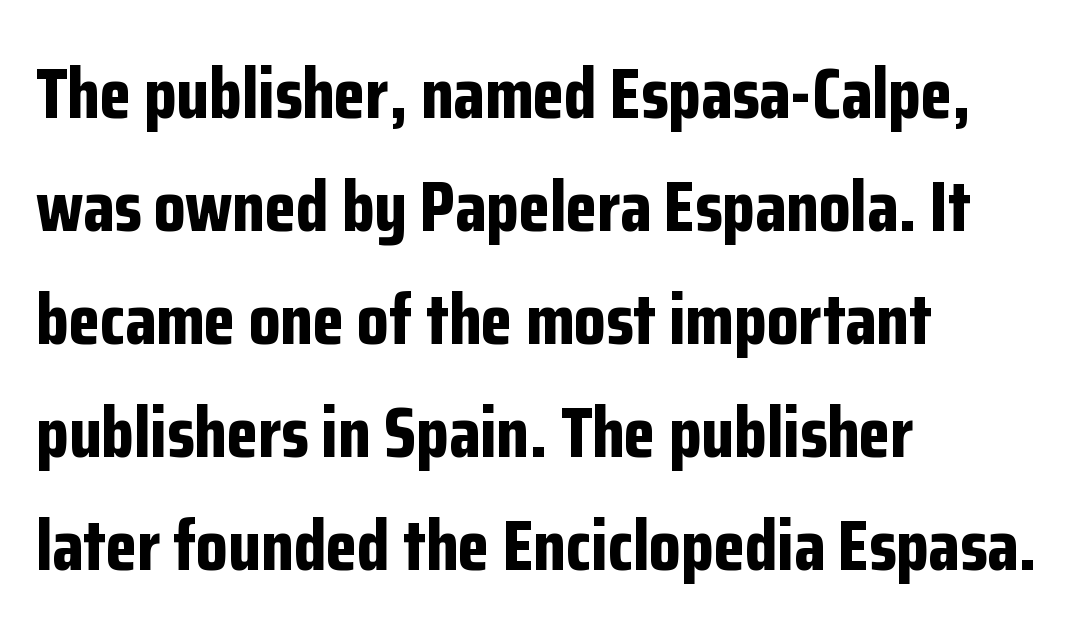
A classic flush-left, rag-right setting is used for this passage. Students, note that the glyphs here touch the page at normal intervals. Letterform terminals end flat and unadorned throughout the passage. Underlining? Definitely not there.
